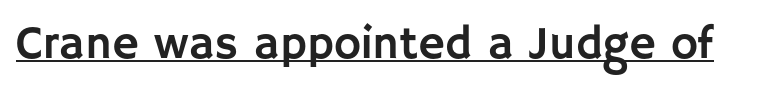
Q: Is the text italic (slanted)? A: No, it is upright.
Q: Is the typeface a serif or a sans-serif typeface? A: Sans-serif.
Q: Is the text underlined? A: Yes.
Q: Is the spacing between letters normal or unusually wide? A: Normal.
Q: Width (condensed, normal, or wide)? A: Normal.
Q: Stroke contrast? A: Low.
Q: x-height? A: Large.
Q: Monospaced? A: No.
